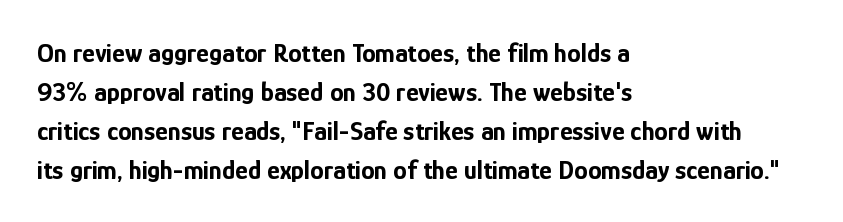
Q: Is the text bold? A: Yes.
Q: Is the text italic (slanted)? A: No, it is upright.
Q: Is the text underlined? A: No.
Q: How is the paragraph aligned? A: Left-aligned.
Q: Is the spacing between letters normal or unusually wide? A: Normal.
Q: Is the spacing between lines tight, normal or loose? A: Normal.
